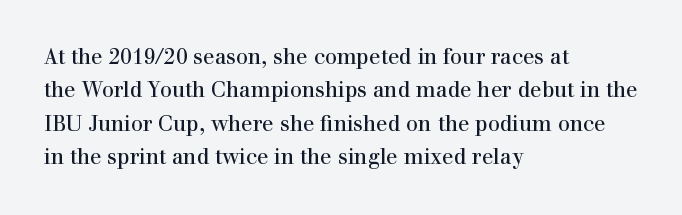
{"italic": "no", "bold": "no", "underline": "no", "align": "left", "line_spacing": "normal", "line_spacing_ratio": 1.59, "letter_spacing": "normal", "letter_spacing_em": 0.0, "glyph_px": 21}
